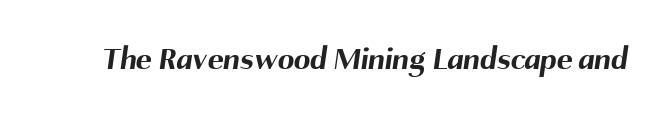
The passage shown has conventional tracking throughout. Examine the stroke ends and you'll find no serifs. Proportional: the letters do not fall into vertical columns. The area under the type is left untouched. Its strokes are broad and dark, the hallmark of bold type.
